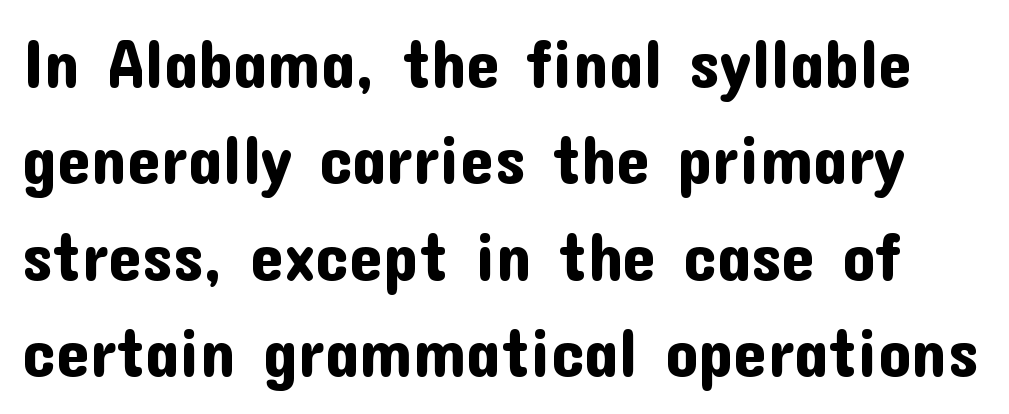
It's the straight-up-and-down kind of type. The face used here is a sans, in the tradition of grotesques and geometrics. The space beneath each line is pristine and unruled. The horizontal fit of the characters is conventional and even. This sample keeps an unexceptional amount of space between lines. Character widths vary here, with narrow letters taking less room than wide ones.
